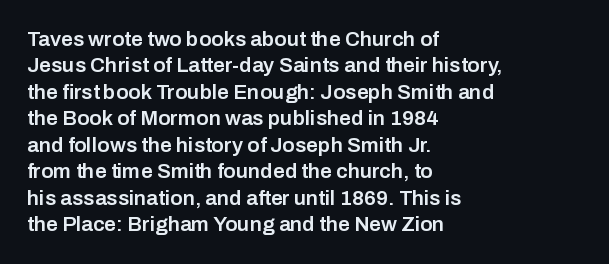
{"italic": "no", "bold": "semi", "underline": "no", "align": "left", "line_spacing": "normal", "line_spacing_ratio": 1.26, "letter_spacing": "normal", "letter_spacing_em": 0.0, "glyph_px": 21}
